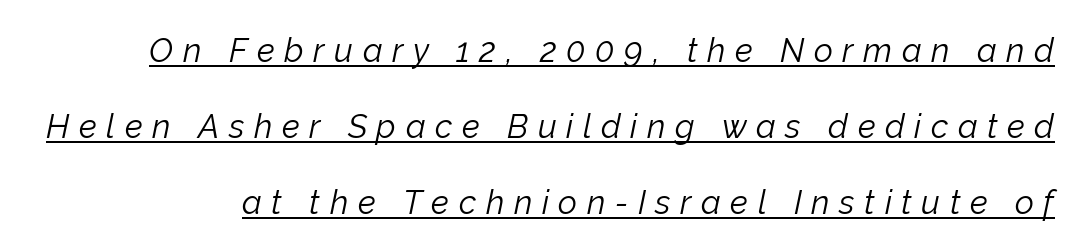
{"italic": "yes", "lean": "right", "slant_degrees": 12, "bold": "no", "weight": "light", "width": "normal", "stroke_contrast": "low", "x_height": "medium", "monospaced": "no", "underline": "yes", "line_spacing": "loose", "line_spacing_ratio": 2.3, "letter_spacing": "wide", "letter_spacing_em": 0.29, "glyph_px": 33}
